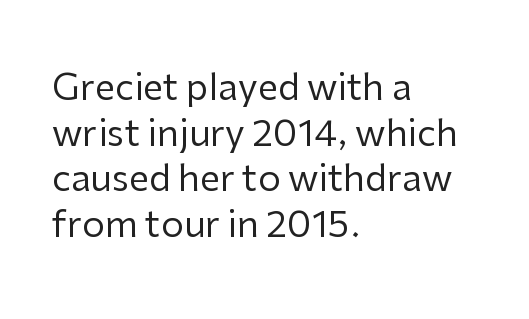
{"serif": "no", "italic": "no", "bold": "no", "weight": "regular", "width": "normal", "stroke_contrast": "low", "x_height": "medium", "monospaced": "no", "underline": "no", "align": "left", "line_spacing": "normal", "line_spacing_ratio": 1.27, "letter_spacing": "normal", "letter_spacing_em": 0.0, "glyph_px": 36}
